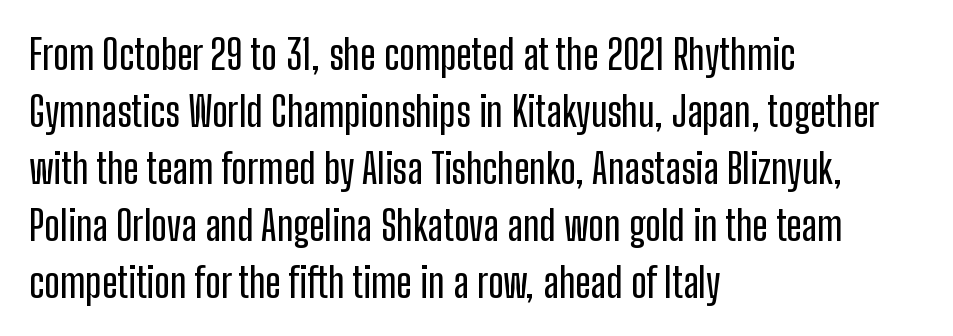
Q: Is the text italic (slanted)? A: No, it is upright.
Q: Is the typeface a serif or a sans-serif typeface? A: Sans-serif.
Q: Is the text underlined? A: No.
Q: How is the paragraph aligned? A: Left-aligned.
Q: Is the spacing between letters normal or unusually wide? A: Normal.
Q: Is the spacing between lines tight, normal or loose? A: Normal.
Q: Width (condensed, normal, or wide)? A: Condensed.
Q: Stroke contrast? A: Low.
Q: x-height? A: Medium.
Q: Monospaced? A: No.
